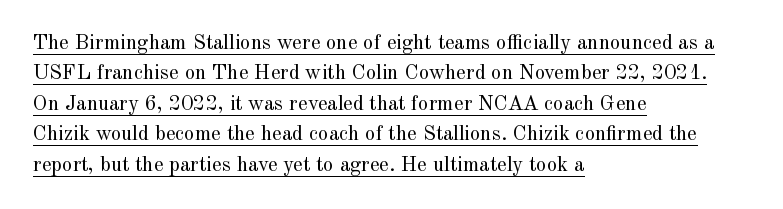
The face looks like a standard text weight, possibly lighter. Layout note: lines flush left. Short note: letters normally spaced. This block has exactly the height ordinary leading produces.
